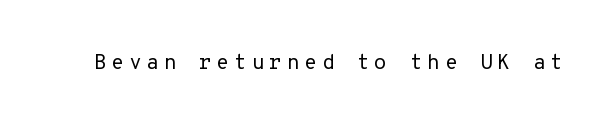
Q: Is the text bold? A: No.
Q: Is the text italic (slanted)? A: No, it is upright.
Q: Is the text underlined? A: No.
Q: Is the spacing between letters normal or unusually wide? A: Unusually wide.
